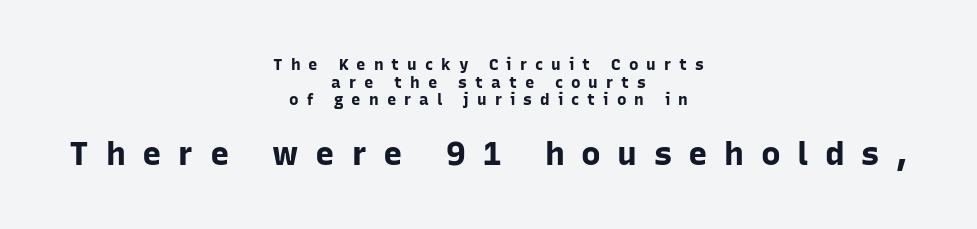
The image shows 33 px bold sans-serif type, upright; set centered, tight line spacing (1.1x), unusually wide letter spacing (+0.5 em), not underlined; the second (bottom) block is 2.06x larger; low stroke contrast and a medium x-height.
